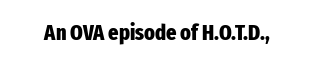
Short note: letters normally spaced. Words float on clear page, feet unadorned. The letters stand upright; this is a roman face. Heavy, bold letterforms.
